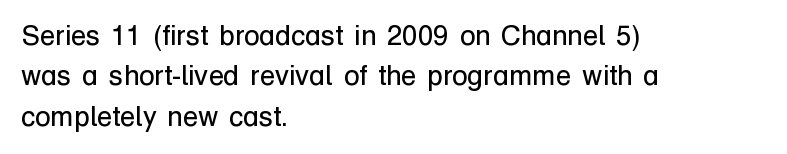
The image shows 28 px regular-weight sans-serif type, upright; set left-aligned, normal line spacing (1.44x), normal letter spacing, not underlined; low stroke contrast and a medium x-height.
